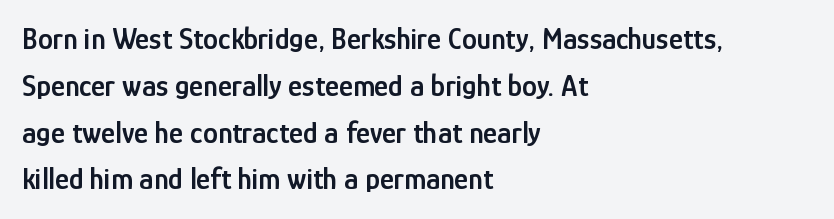
The lines in this sample share a left origin and differ only in where they stop. Students, note that the glyphs here touch the page at normal intervals. Vertical strokes here are truly vertical. The passage shown is semibold, sitting just below true bold.
